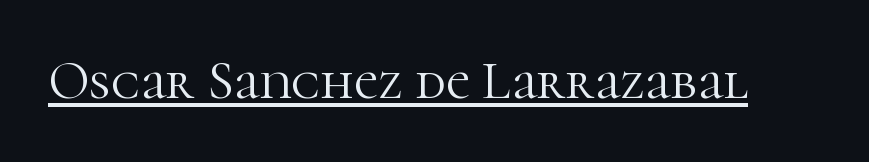
Q: Is the text bold? A: No.
Q: Is the text italic (slanted)? A: No, it is upright.
Q: Is the typeface a serif or a sans-serif typeface? A: Serif.
Q: Is the text underlined? A: Yes.
Q: Is the spacing between letters normal or unusually wide? A: Normal.
Q: Width (condensed, normal, or wide)? A: Normal.
Q: Stroke contrast? A: High.
Q: x-height? A: Medium.
Q: Monospaced? A: No.
